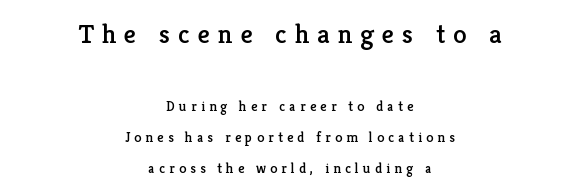
{"italic": "no", "underline": "no", "align": "center", "line_spacing": "loose", "line_spacing_ratio": 2.21, "letter_spacing": "wide", "letter_spacing_em": 0.3, "larger_block": "first", "size_ratio": 1.93, "glyph_px": 27}
